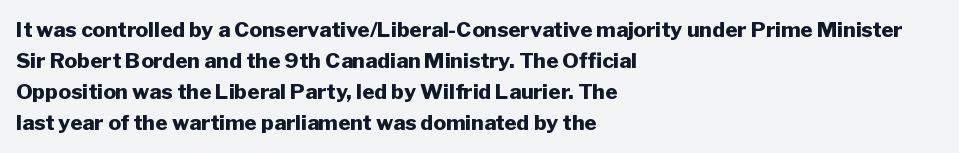
{"italic": "no", "bold": "yes", "underline": "no", "align": "left", "line_spacing": "normal", "line_spacing_ratio": 1.48, "letter_spacing": "normal", "letter_spacing_em": 0.0, "glyph_px": 21}
